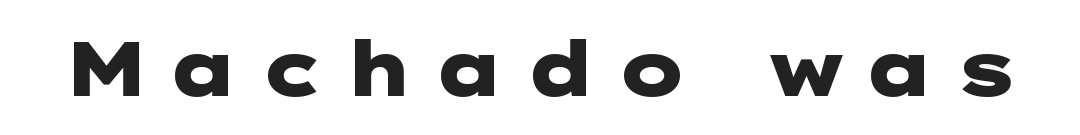
{"serif": "no", "italic": "no", "bold": "yes", "weight": "heavy", "width": "wide", "stroke_contrast": "low", "x_height": "medium", "underline": "no", "letter_spacing": "wide", "letter_spacing_em": 0.23, "glyph_px": 77}
